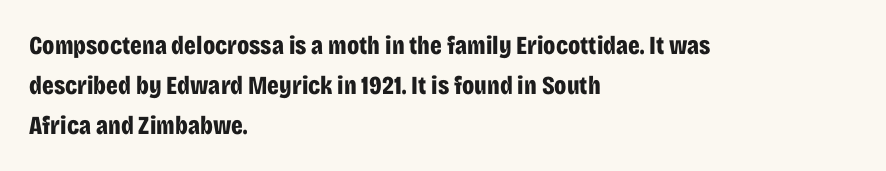
The image shows 26 px bold type, upright; set left-aligned, normal line spacing (1.53x), normal letter spacing, not underlined.
